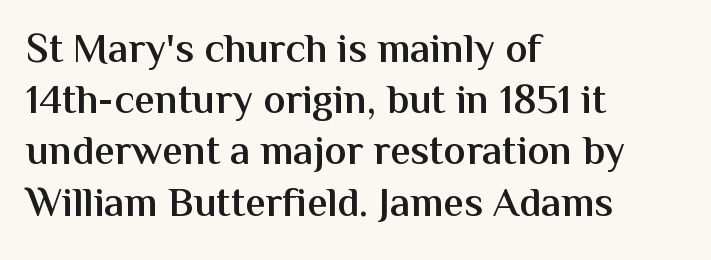
{"serif": "no", "italic": "no", "bold": "semi", "weight": "semibold", "width": "normal", "stroke_contrast": "medium", "x_height": "medium", "monospaced": "no", "underline": "no", "align": "left", "line_spacing": "normal", "line_spacing_ratio": 1.25, "letter_spacing": "normal", "letter_spacing_em": 0.0, "glyph_px": 41}
